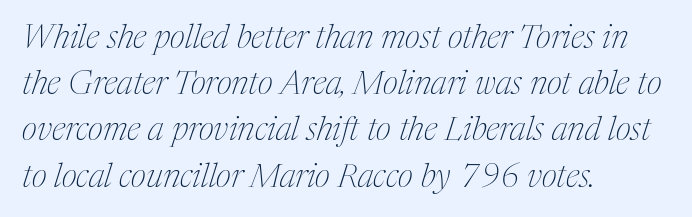
{"serif": "yes", "italic": "yes", "lean": "right", "slant_degrees": 17, "bold": "no", "weight": "thin", "width": "condensed", "stroke_contrast": "medium", "x_height": "medium", "monospaced": "no", "underline": "no", "align": "left", "line_spacing": "normal", "line_spacing_ratio": 1.4, "letter_spacing": "normal", "letter_spacing_em": 0.0, "glyph_px": 33}
